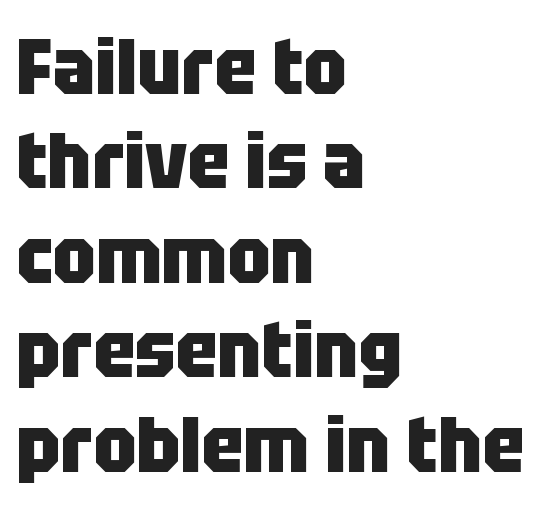
Q: Is the text bold? A: Yes.
Q: Is the text italic (slanted)? A: No, it is upright.
Q: Is the typeface a serif or a sans-serif typeface? A: Sans-serif.
Q: Is the text underlined? A: No.
Q: How is the paragraph aligned? A: Left-aligned.
Q: Is the spacing between letters normal or unusually wide? A: Normal.
Q: Width (condensed, normal, or wide)? A: Condensed.
Q: Stroke contrast? A: Low.
Q: x-height? A: Large.
Q: Monospaced? A: No.
